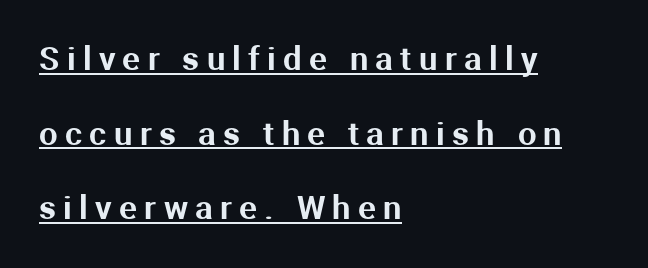
Italic? Not at all — the glyphs are vertical. Varying glyph widths throughout — classic text-font behaviour. In terms of letterspacing, this is a distinctly airy, spread setting. Emphasis is given by a line drawn under the lettering. These lines are set flush left with a ragged right edge. Reading down the column, the eye jumps a long way to each next line.
